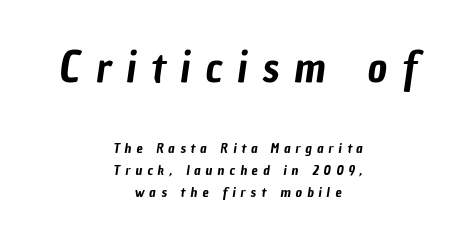
The image shows 42 px condensed sans-serif type; set centered, normal line spacing (1.58x), unusually wide letter spacing (+0.36 em), not underlined; the first (top) block is 3.0x larger; low stroke contrast and a medium x-height.
